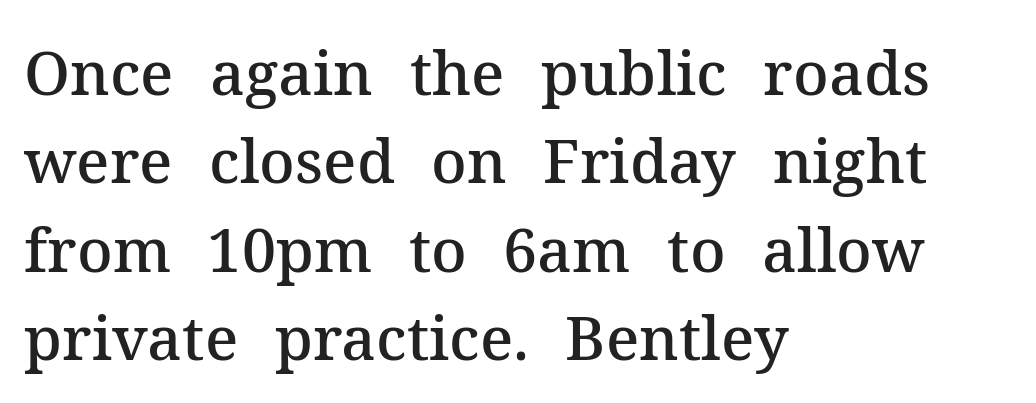
Q: Is the text bold? A: Semi-bold.
Q: Is the text italic (slanted)? A: No, it is upright.
Q: Is the typeface a serif or a sans-serif typeface? A: Serif.
Q: Is the text underlined? A: No.
Q: How is the paragraph aligned? A: Left-aligned.
Q: Is the spacing between letters normal or unusually wide? A: Normal.
Q: Is the spacing between lines tight, normal or loose? A: Normal.
Q: Width (condensed, normal, or wide)? A: Normal.
Q: Stroke contrast? A: Medium.
Q: x-height? A: Medium.
Q: Monospaced? A: No.
